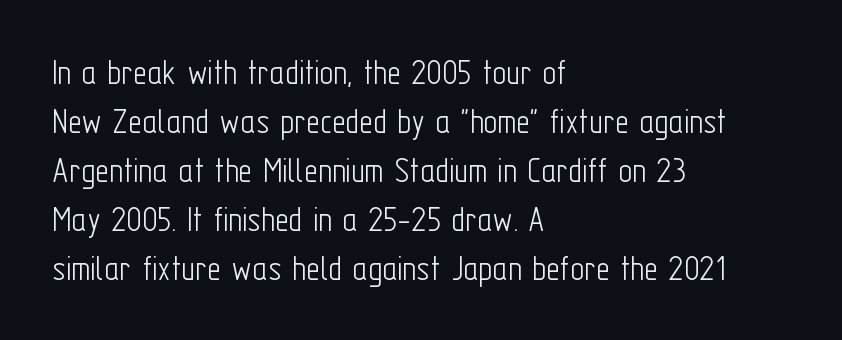
Q: Is the text bold? A: No.
Q: Is the text italic (slanted)? A: No, it is upright.
Q: Is the typeface a serif or a sans-serif typeface? A: Sans-serif.
Q: Is the text underlined? A: No.
Q: How is the paragraph aligned? A: Left-aligned.
Q: Is the spacing between letters normal or unusually wide? A: Normal.
Q: Is the spacing between lines tight, normal or loose? A: Normal.
Q: Width (condensed, normal, or wide)? A: Condensed.
Q: Stroke contrast? A: Low.
Q: x-height? A: Medium.
Q: Monospaced? A: No.
